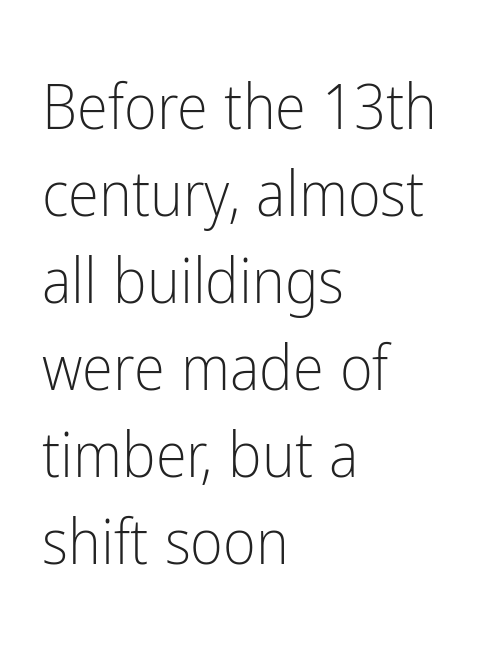
The image shows 63 px light, condensed sans-serif type, upright; set left-aligned, normal line spacing (1.38x), normal letter spacing, not underlined; low stroke contrast and a medium x-height.
